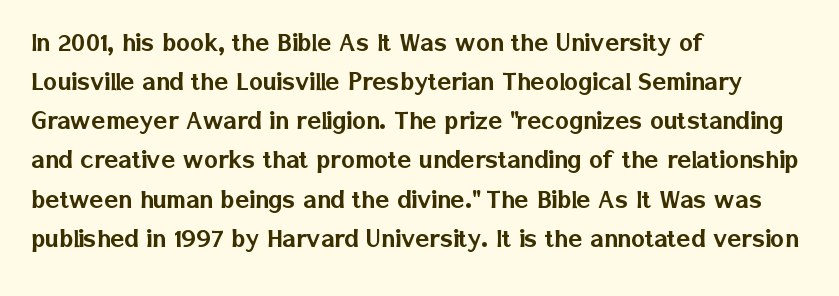
{"serif": "no", "italic": "no", "width": "normal", "stroke_contrast": "low", "x_height": "medium", "monospaced": "no", "underline": "no", "align": "left", "line_spacing": "normal", "line_spacing_ratio": 1.35, "letter_spacing": "normal", "letter_spacing_em": 0.0, "glyph_px": 29}
